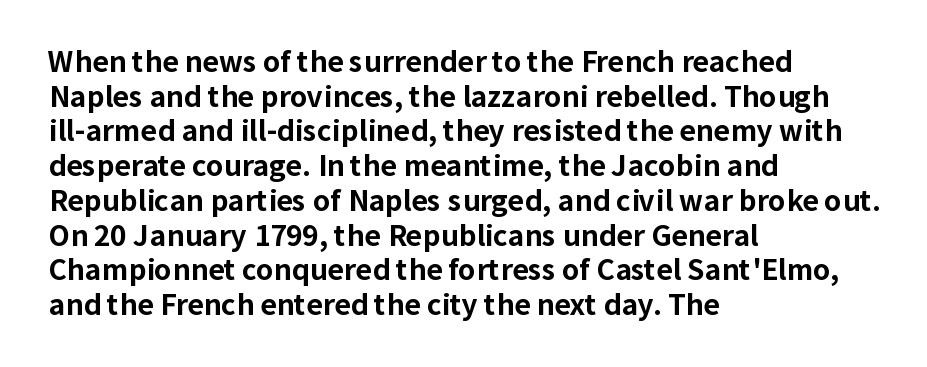
{"serif": "no", "italic": "no", "bold": "yes", "weight": "bold", "width": "normal", "stroke_contrast": "low", "x_height": "medium", "monospaced": "no", "underline": "no", "align": "left", "line_spacing_ratio": 1.24, "letter_spacing": "normal", "letter_spacing_em": 0.0, "glyph_px": 28}
